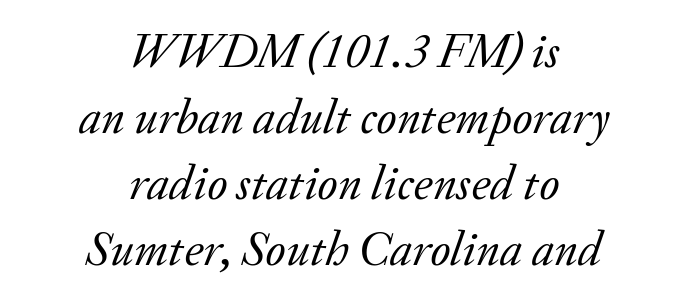
The block of text has a typical density, with ordinary space between rows. Descenders hang freely into open space. When letters slant like this, we call the style italic. You could call the tracking neutral — neither tight nor loose. Weight class: somewhere from thin through regular. Old-style or modern, the face here clearly has serifs.
